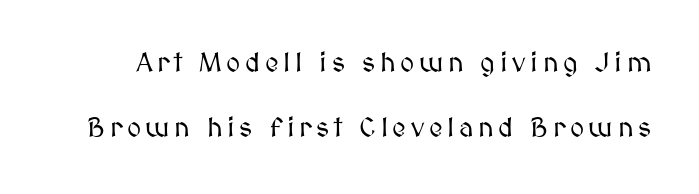
The image shows 27 px text type, upright; set loose line spacing (2.42x), not underlined.
